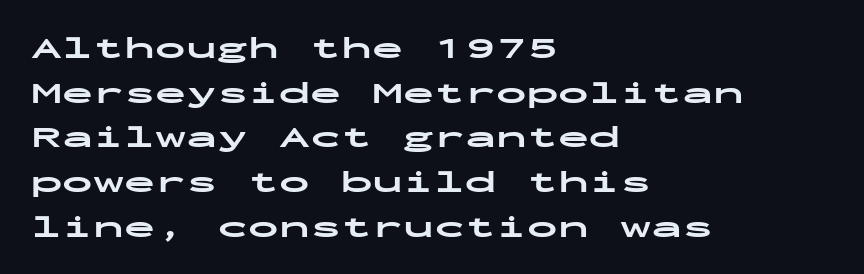
Q: Is the text bold? A: Yes.
Q: Is the text italic (slanted)? A: No, it is upright.
Q: Is the typeface a serif or a sans-serif typeface? A: Sans-serif.
Q: Is the text underlined? A: No.
Q: How is the paragraph aligned? A: Left-aligned.
Q: Is the spacing between letters normal or unusually wide? A: Normal.
Q: Is the spacing between lines tight, normal or loose? A: Normal.
Q: Width (condensed, normal, or wide)? A: Wide.
Q: Stroke contrast? A: Low.
Q: x-height? A: Medium.
Q: Monospaced? A: Yes.
